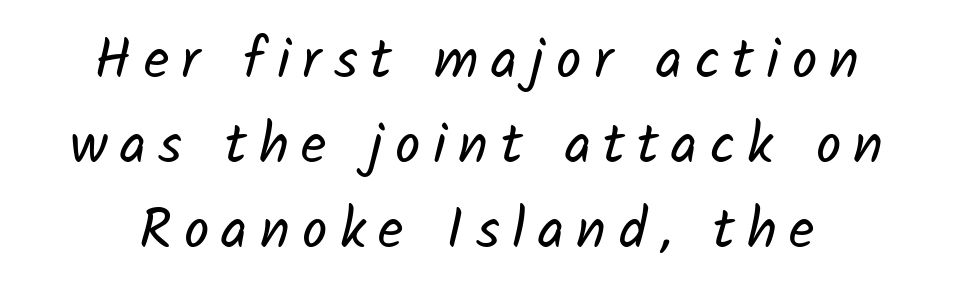
{"serif": "no", "bold": "no", "weight": "regular", "width": "normal", "stroke_contrast": "low", "x_height": "medium", "monospaced": "no", "underline": "no", "line_spacing": "normal", "line_spacing_ratio": 1.52, "letter_spacing": "wide", "letter_spacing_em": 0.22, "glyph_px": 56}
